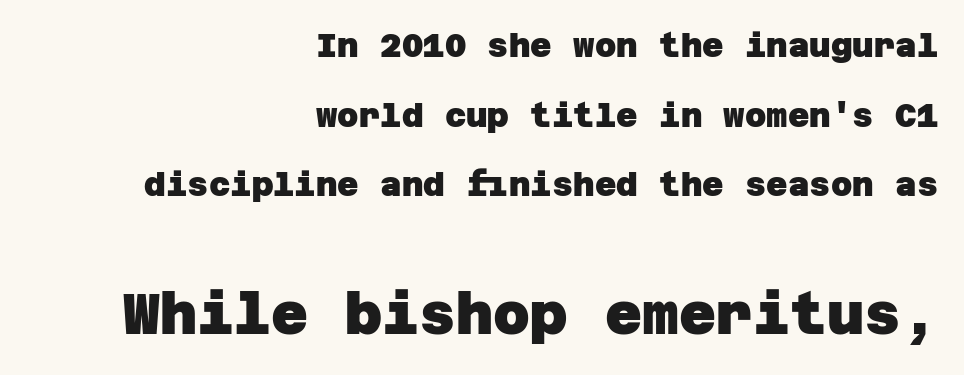
{"serif": "no", "bold": "yes", "weight": "heavy", "width": "normal", "stroke_contrast": "low", "x_height": "large", "underline": "no", "align": "right", "line_spacing": "loose", "line_spacing_ratio": 2.11, "letter_spacing": "normal", "letter_spacing_em": 0.0, "larger_block": "second", "size_ratio": 1.73, "glyph_px": 57}
